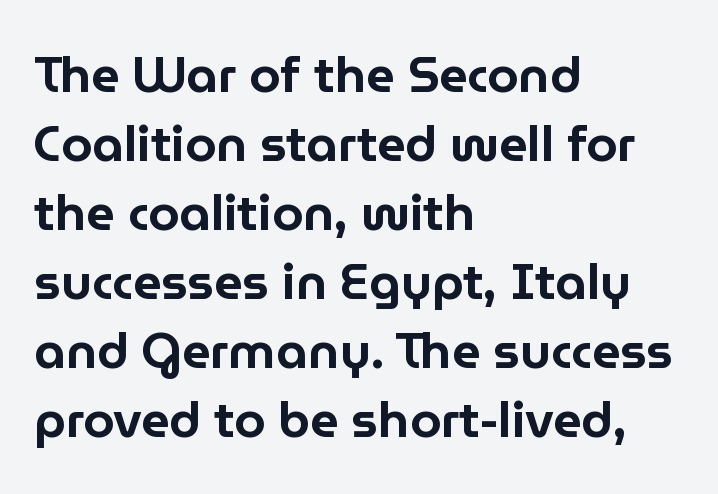
Does the type have serifs? No, each stem ends abruptly. Plain, unruled lines of type. Short and long lines alike share a common starting point at left. This sample keeps an unexceptional amount of space between lines. Tracking value appears to be zero — textbook default spacing.
